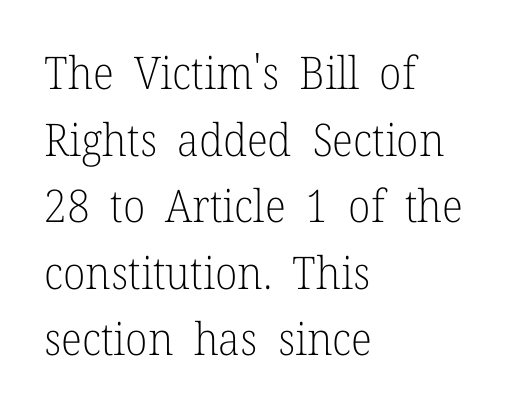
The image shows 45 px light serif type, upright; set left-aligned, normal line spacing (1.48x), normal letter spacing, not underlined; low stroke contrast and a medium x-height.
